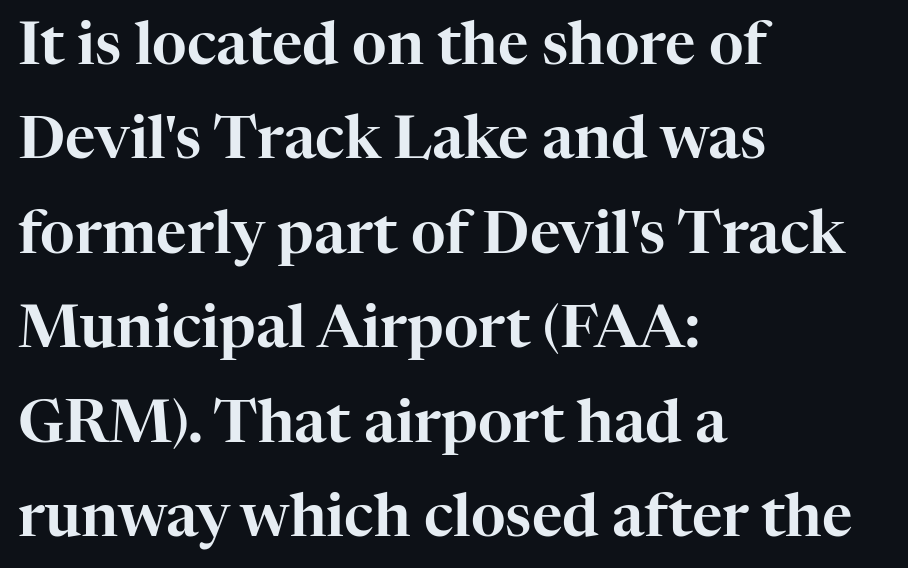
A student would call this left alignment; a typographer would say flush left, rag right. Old-style or modern, the face here clearly has serifs. Italic? Not at all — the glyphs are vertical. Underline: absent. The passage shown stacks its lines at a standard gap.
